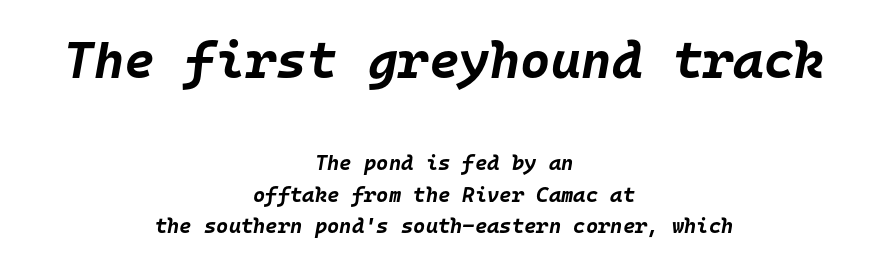
Q: Is the text bold? A: Yes.
Q: Is the text italic (slanted)? A: Yes, it leans right by about 10 degrees.
Q: Is the text underlined? A: No.
Q: How is the paragraph aligned? A: Centered.
Q: Is the spacing between letters normal or unusually wide? A: Normal.
Q: Is the spacing between lines tight, normal or loose? A: Normal.
Q: Which block of text is set in a larger size, the first (top) or the second (bottom)? A: The first (top) one.
Q: Width (condensed, normal, or wide)? A: Normal.
Q: Stroke contrast? A: Low.
Q: x-height? A: Large.
Q: Monospaced? A: Yes.
